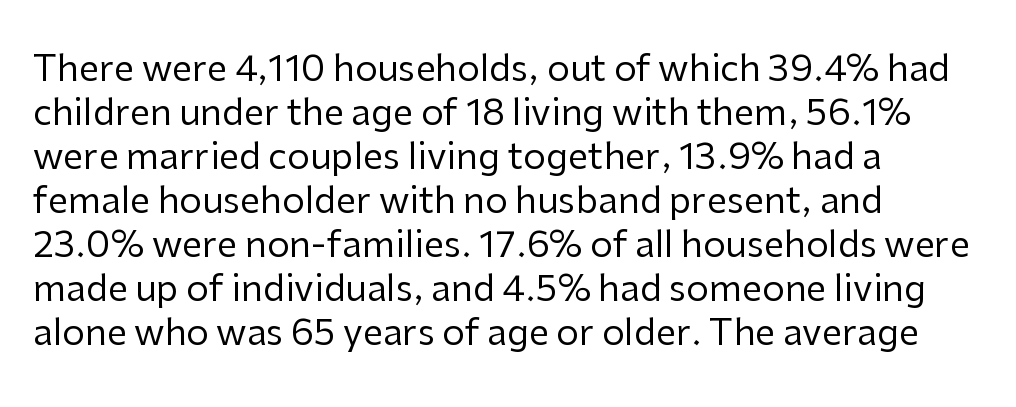
Q: Is the text bold? A: No.
Q: Is the text italic (slanted)? A: No, it is upright.
Q: Is the typeface a serif or a sans-serif typeface? A: Sans-serif.
Q: Is the text underlined? A: No.
Q: How is the paragraph aligned? A: Left-aligned.
Q: Is the spacing between letters normal or unusually wide? A: Normal.
Q: Width (condensed, normal, or wide)? A: Normal.
Q: Stroke contrast? A: Low.
Q: x-height? A: Medium.
Q: Monospaced? A: No.
